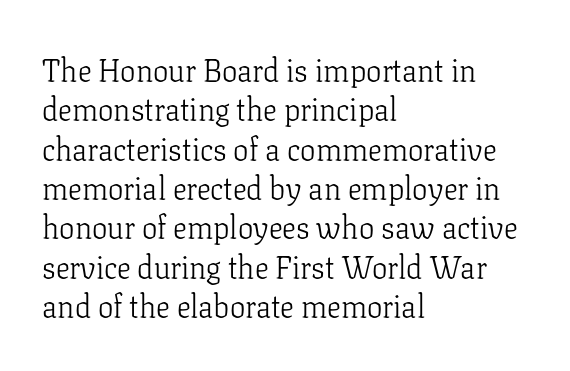
{"serif": "yes", "italic": "no", "bold": "no", "weight": "light", "width": "normal", "stroke_contrast": "low", "x_height": "medium", "monospaced": "no", "underline": "no", "align": "left", "line_spacing": "normal", "line_spacing_ratio": 1.27, "letter_spacing": "normal", "letter_spacing_em": 0.0, "glyph_px": 31}
